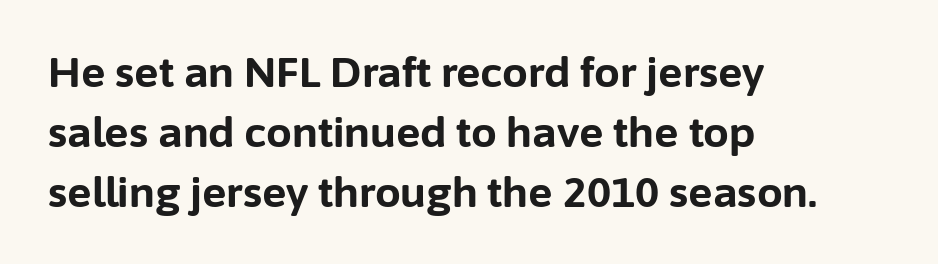
{"serif": "no", "italic": "no", "bold": "yes", "weight": "bold", "width": "normal", "stroke_contrast": "low", "x_height": "medium", "monospaced": "no", "underline": "no", "align": "left", "line_spacing": "normal", "line_spacing_ratio": 1.46, "letter_spacing": "normal", "letter_spacing_em": 0.0, "glyph_px": 41}
